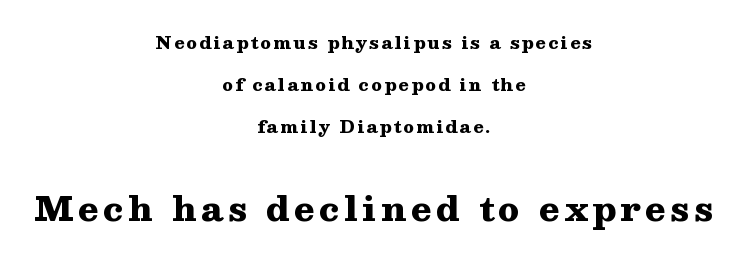
The words here are not underlined. Does the type have serifs? Yes, each stem ends in a small foot. In this sample the second text group is rendered at the bigger scale. Airy leading. The typesetter chose a symmetrical, centered arrangement here.
